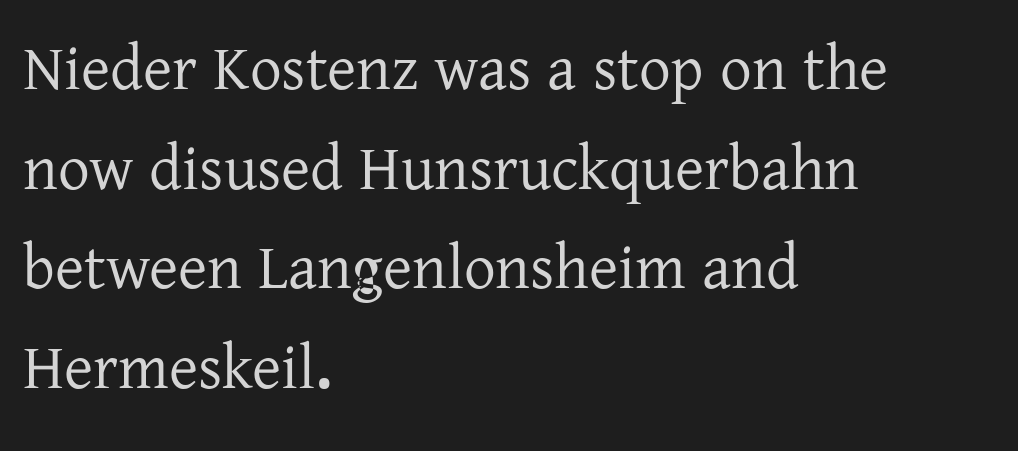
{"serif": "yes", "italic": "no", "width": "normal", "stroke_contrast": "low", "x_height": "medium", "monospaced": "no", "underline": "no", "align": "left", "line_spacing": "normal", "line_spacing_ratio": 1.58, "letter_spacing": "normal", "letter_spacing_em": 0.0, "glyph_px": 63}
